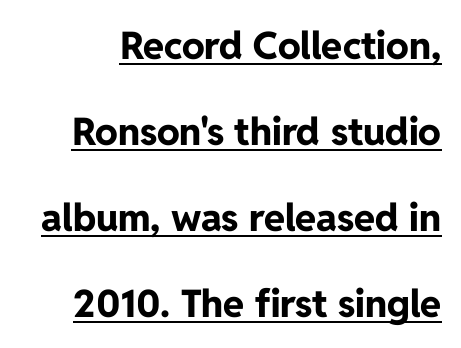
Q: Is the text bold? A: Yes.
Q: Is the text italic (slanted)? A: No, it is upright.
Q: Is the typeface a serif or a sans-serif typeface? A: Sans-serif.
Q: Is the text underlined? A: Yes.
Q: Is the spacing between letters normal or unusually wide? A: Normal.
Q: Is the spacing between lines tight, normal or loose? A: Loose.
Q: Width (condensed, normal, or wide)? A: Normal.
Q: Stroke contrast? A: Low.
Q: x-height? A: Medium.
Q: Monospaced? A: No.
